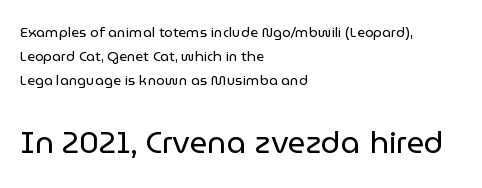
Characters remain perfectly vertical along every line. Block two is the big one; block one sits smaller above it. The font family rendered here belongs to the sans-serif group. Note the varied advance widths — an 'i' is clearly narrower than an 'm'. The letters sit at their default tracking, neither squeezed nor spread.
